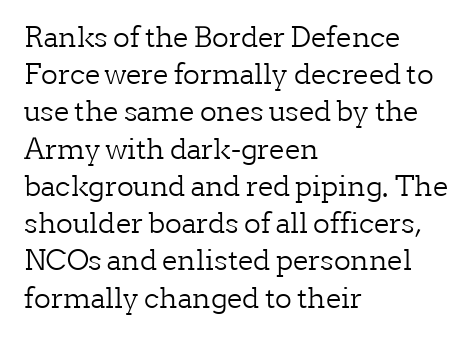
The image shows 28 px light serif type, upright; set left-aligned, normal line spacing (1.33x), normal letter spacing, not underlined; low stroke contrast and a medium x-height.
